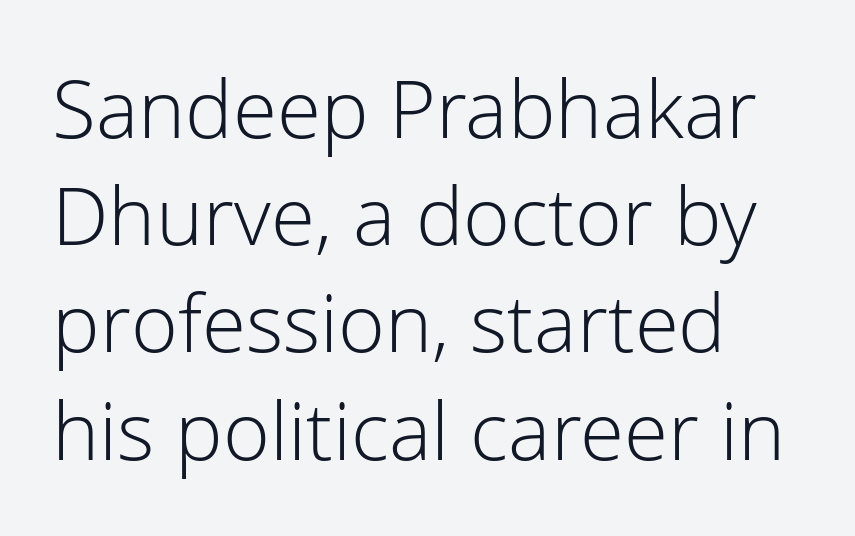
The image shows 80 px light sans-serif type, upright; set left-aligned, normal line spacing (1.34x), normal letter spacing, not underlined; low stroke contrast and a medium x-height.
